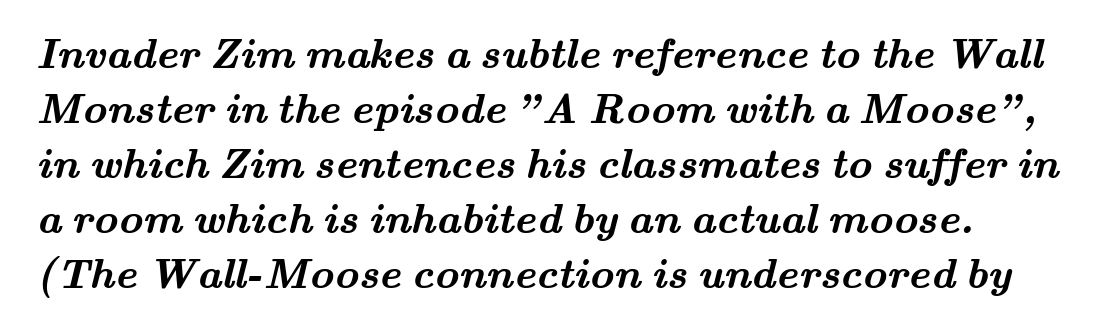
How would I describe the line gaps? Plain and ordinary. This sample uses plain, unmodified letter spacing. Do the characters align in a grid? No, the font is proportional. Small tapered or slab feet sit at the stroke ends, so this counts as serif. Does the weight exceed regular? Yes, all the way to bold.
